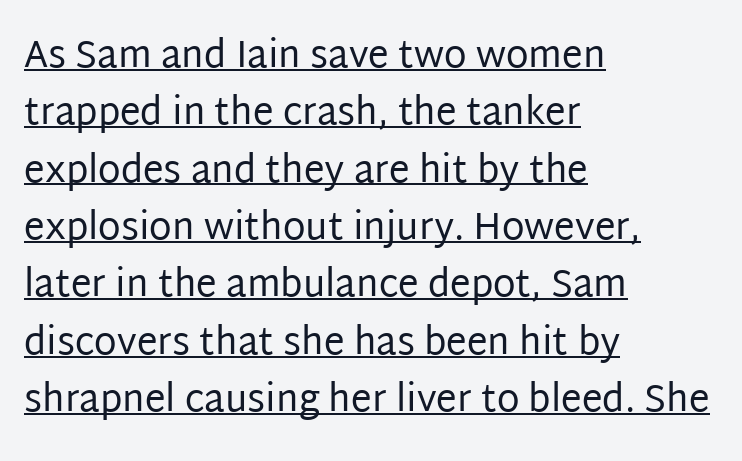
Q: Is the text bold? A: No.
Q: Is the text italic (slanted)? A: No, it is upright.
Q: Is the typeface a serif or a sans-serif typeface? A: Sans-serif.
Q: Is the text underlined? A: Yes.
Q: How is the paragraph aligned? A: Left-aligned.
Q: Is the spacing between letters normal or unusually wide? A: Normal.
Q: Is the spacing between lines tight, normal or loose? A: Normal.
Q: Width (condensed, normal, or wide)? A: Normal.
Q: Stroke contrast? A: Low.
Q: x-height? A: Large.
Q: Monospaced? A: No.
